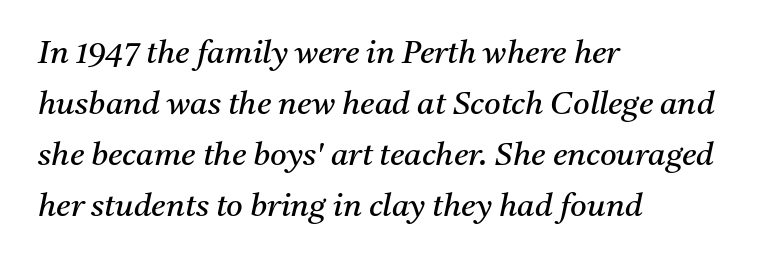
The image shows 32 px regular-weight serif type, italic (leaning right); set left-aligned, normal line spacing (1.59x), normal letter spacing, not underlined; medium stroke contrast and a medium x-height.
